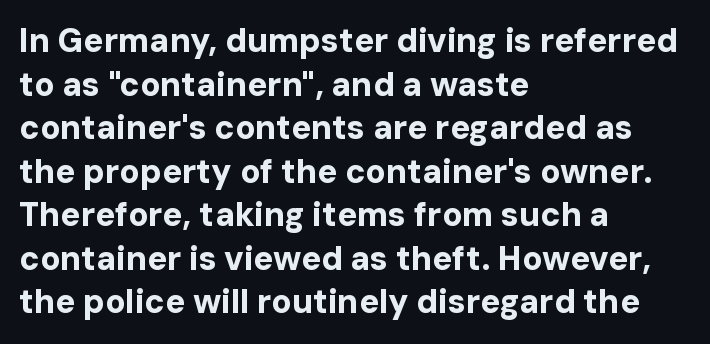
The image shows 33 px bold sans-serif type, upright; set left-aligned, normal line spacing (1.32x), normal letter spacing, not underlined; low stroke contrast and a medium x-height.
